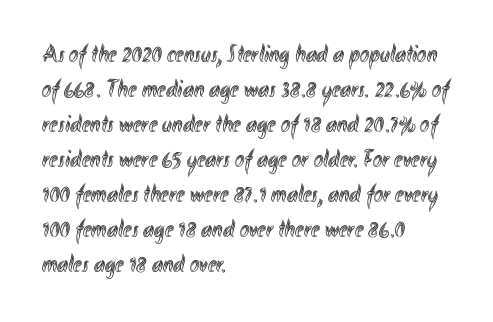
The rendering uses a moderate line-height, typical for paragraphs. A typesetter would call this zero additional tracking. Teacher's note: observe the even left margin — that is flush-left alignment. The string is rendered with underlining switched off.
